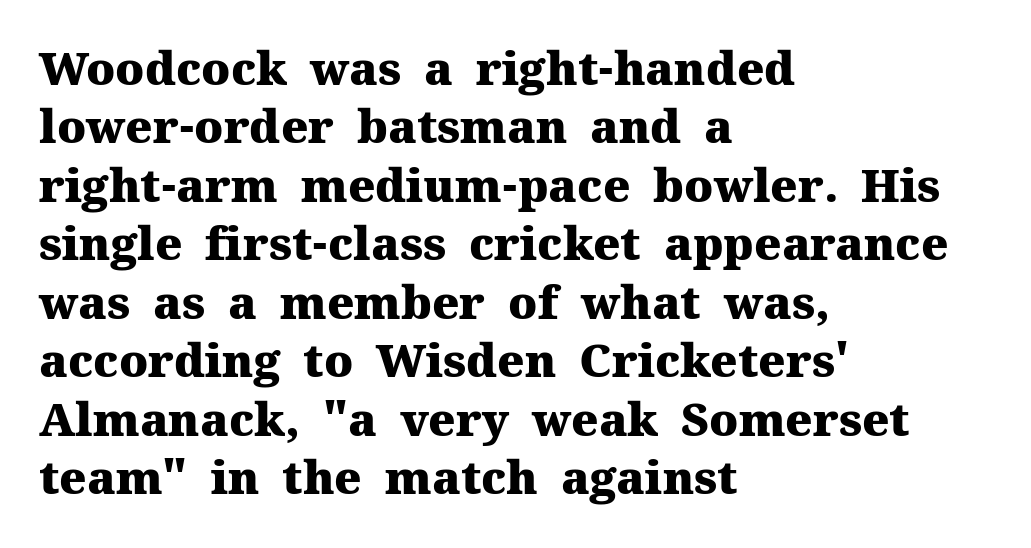
{"serif": "yes", "italic": "no", "bold": "yes", "weight": "heavy", "width": "normal", "stroke_contrast": "medium", "x_height": "medium", "monospaced": "no", "underline": "no", "align": "left", "line_spacing": "normal", "line_spacing_ratio": 1.27, "letter_spacing": "normal", "letter_spacing_em": 0.0, "glyph_px": 46}
